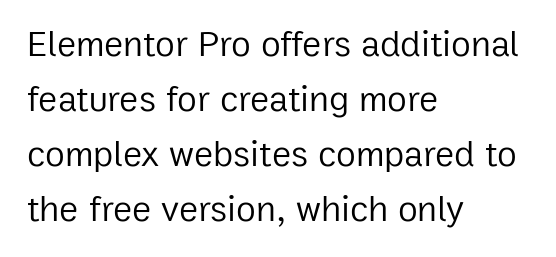
The rows are spaced the way most documents space them. Is the stroke heavy? The answer is a plain regular-or-lighter. Looks like regular typesetting: each glyph gets only the width it needs. The rag falls on the right side of this text block. The passage shown is not underscored anywhere.
